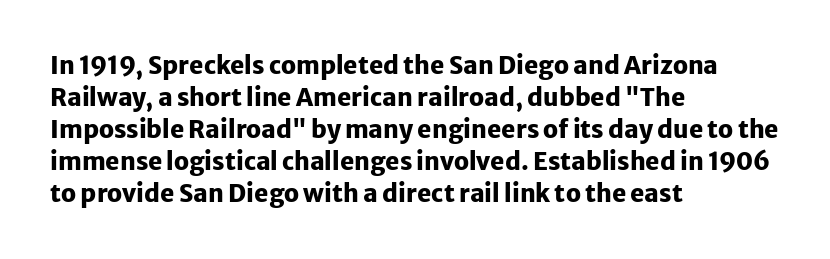
The image shows 24 px bold type, upright; set left-aligned, normal line spacing (1.33x), normal letter spacing, not underlined.
